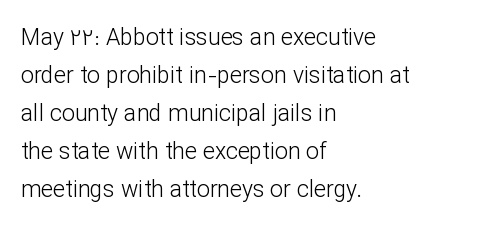
The strip under each line holds only bare page. Each stroke keeps to a modest, everyday thickness or less. The letters sit at their default tracking, neither squeezed nor spread. Posture: vertical.
